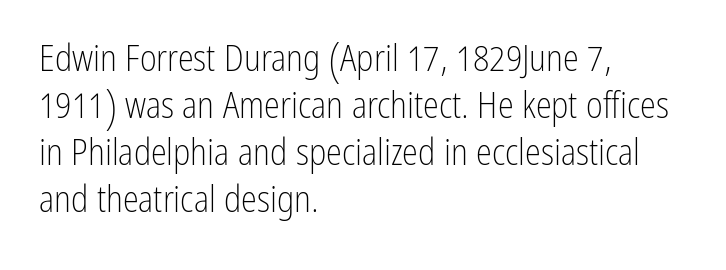
Q: Is the text bold? A: No.
Q: Is the text italic (slanted)? A: No, it is upright.
Q: Is the typeface a serif or a sans-serif typeface? A: Sans-serif.
Q: Is the text underlined? A: No.
Q: How is the paragraph aligned? A: Left-aligned.
Q: Is the spacing between letters normal or unusually wide? A: Normal.
Q: Is the spacing between lines tight, normal or loose? A: Normal.
Q: Width (condensed, normal, or wide)? A: Condensed.
Q: Stroke contrast? A: Low.
Q: x-height? A: Medium.
Q: Monospaced? A: No.
